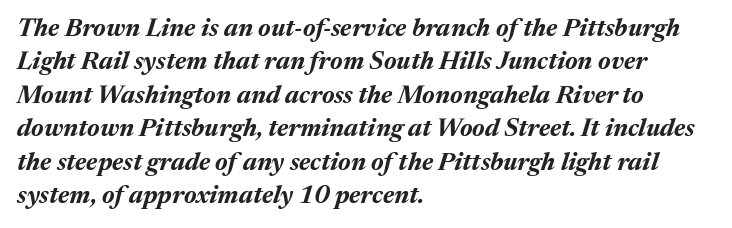
{"italic": "yes", "lean": "right", "slant_degrees": 17, "bold": "yes", "underline": "no", "align": "left", "line_spacing": "normal", "line_spacing_ratio": 1.34, "letter_spacing": "normal", "letter_spacing_em": 0.0, "glyph_px": 25}
